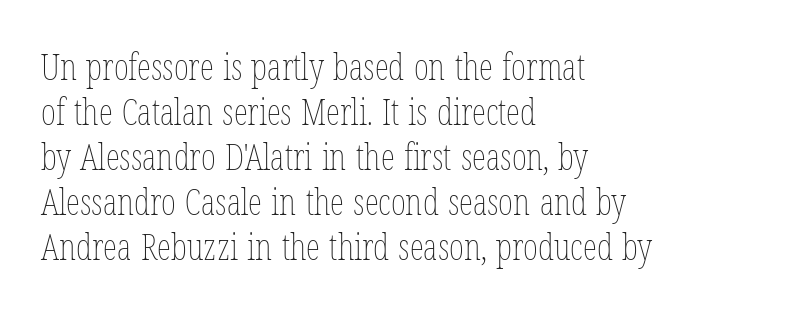
{"italic": "no", "bold": "no", "weight": "thin", "width": "condensed", "stroke_contrast": "low", "x_height": "medium", "monospaced": "no", "underline": "no", "align": "left", "line_spacing": "normal", "line_spacing_ratio": 1.25, "letter_spacing": "normal", "letter_spacing_em": 0.0, "glyph_px": 36}
